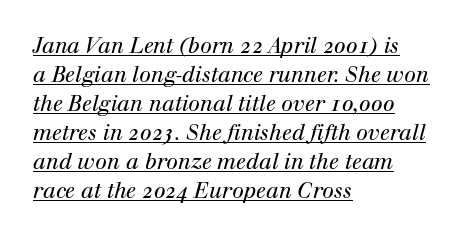
{"italic": "yes", "lean": "right", "slant_degrees": 12, "bold": "no", "underline": "yes", "align": "left", "line_spacing": "normal", "line_spacing_ratio": 1.38, "letter_spacing": "normal", "letter_spacing_em": 0.0, "glyph_px": 21}
